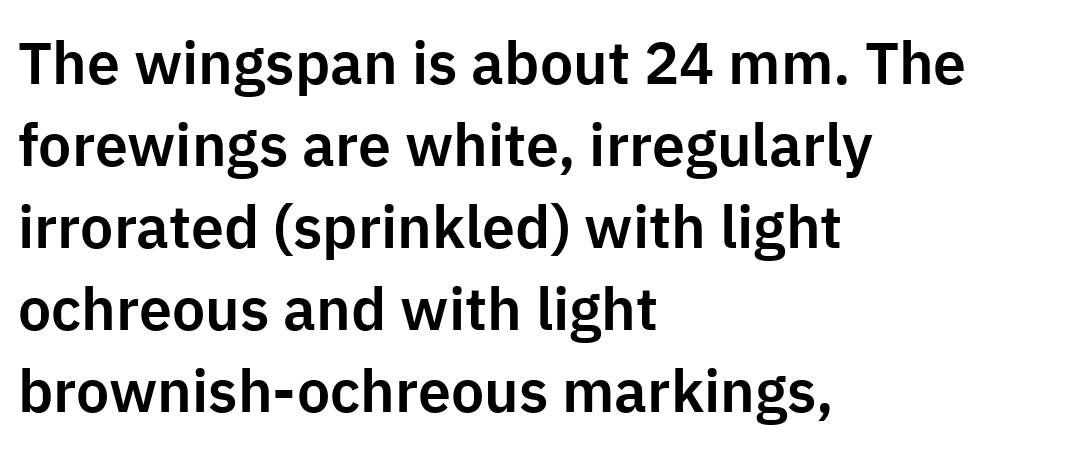
The image shows 59 px sans-serif type, upright; set left-aligned, normal line spacing (1.39x), normal letter spacing, not underlined; low stroke contrast and a medium x-height.
